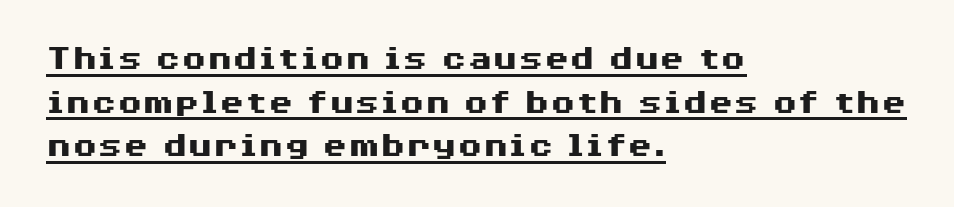
Q: Is the text bold? A: Yes.
Q: Is the text italic (slanted)? A: No, it is upright.
Q: Is the typeface a serif or a sans-serif typeface? A: Sans-serif.
Q: Is the text underlined? A: Yes.
Q: How is the paragraph aligned? A: Left-aligned.
Q: Is the spacing between letters normal or unusually wide? A: Normal.
Q: Width (condensed, normal, or wide)? A: Wide.
Q: Stroke contrast? A: Medium.
Q: x-height? A: Medium.
Q: Monospaced? A: No.
